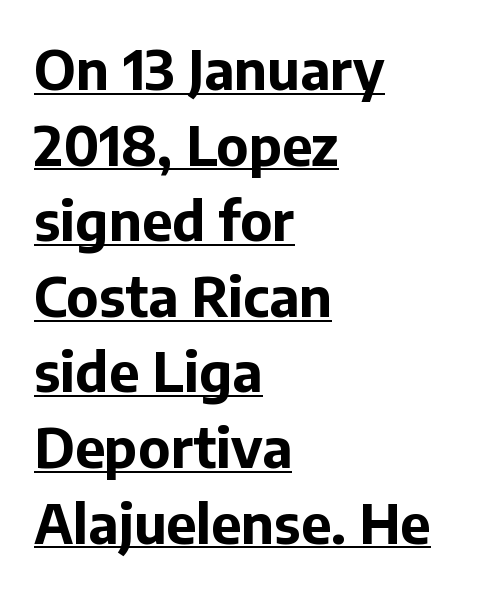
Compared with an ordinary text face, these strokes are far heavier — a full bold. Ordinary non-slanted type is in use. Each letter keeps its own natural width here, so spacing adapts to shape. Which margin do the lines hug? The left one — the right edge is uneven. These lines sit exactly where default settings would place them.
